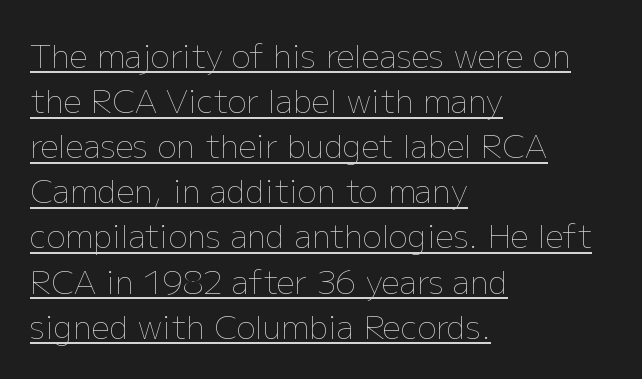
{"italic": "no", "bold": "no", "weight": "thin", "width": "normal", "stroke_contrast": "low", "x_height": "medium", "monospaced": "no", "underline": "yes", "align": "left", "line_spacing": "normal", "line_spacing_ratio": 1.41, "letter_spacing": "normal", "letter_spacing_em": 0.0, "glyph_px": 32}
